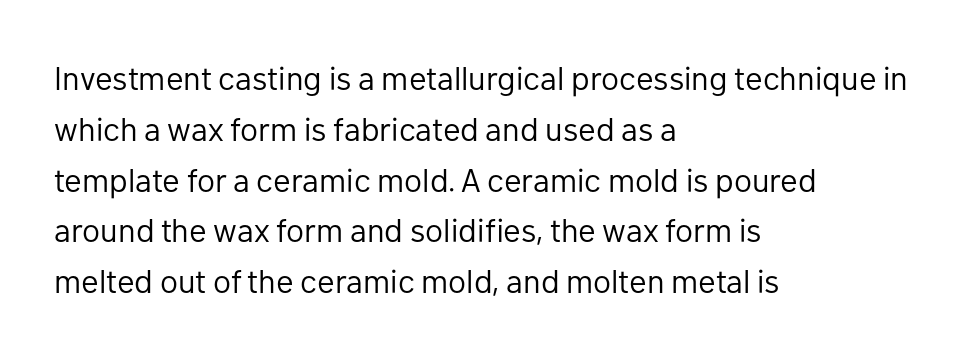
Decoration check: the copy has no underline. Inter-character spacing is left at the font's built-in metrics. A light-to-regular cut is what we see here. Letterform terminals end flat and unadorned throughout the passage. The rendering uses a moderate line-height, typical for paragraphs.
